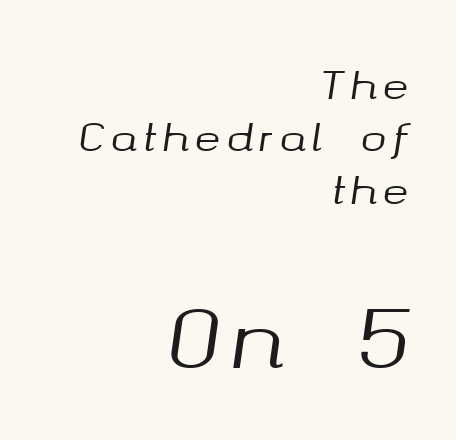
Varying glyph widths throughout — classic text-font behaviour. Line ends are locked; line starts wander. The space directly below the letters is spotless. Does the bottom block carry the larger type? Yes, it does. Is there much room between lines? A standard amount, neither cramped nor airy.
